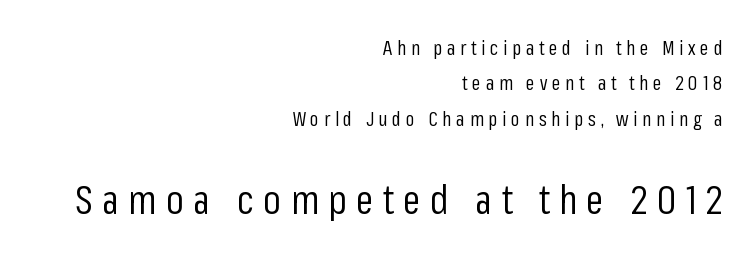
The image shows 40 px regular-weight, condensed sans-serif type, upright; set right-aligned, line spacing 1.77x, unusually wide letter spacing (+0.23 em), not underlined; the second (bottom) block is 2.0x larger; low stroke contrast and a medium x-height.
